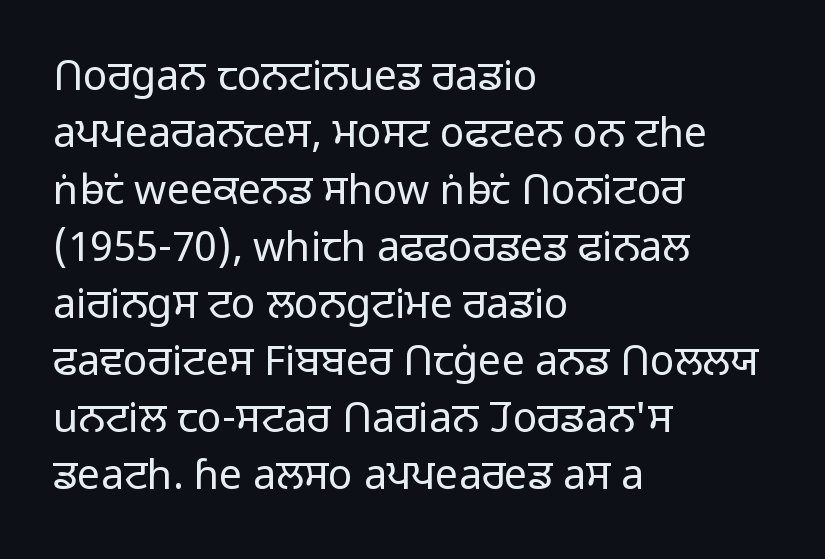
{"serif": "no", "italic": "no", "bold": "no", "weight": "light", "width": "normal", "stroke_contrast": "low", "x_height": "medium", "monospaced": "no", "underline": "no", "align": "left", "line_spacing": "normal", "line_spacing_ratio": 1.39, "letter_spacing": "normal", "letter_spacing_em": 0.0, "glyph_px": 41}
